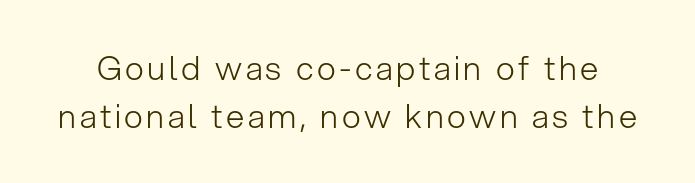
Q: Is the text bold? A: No.
Q: Is the text italic (slanted)? A: No, it is upright.
Q: Is the typeface a serif or a sans-serif typeface? A: Sans-serif.
Q: Is the text underlined? A: No.
Q: Is the spacing between lines tight, normal or loose? A: Normal.
Q: Width (condensed, normal, or wide)? A: Normal.
Q: Stroke contrast? A: Low.
Q: x-height? A: Medium.
Q: Monospaced? A: No.
